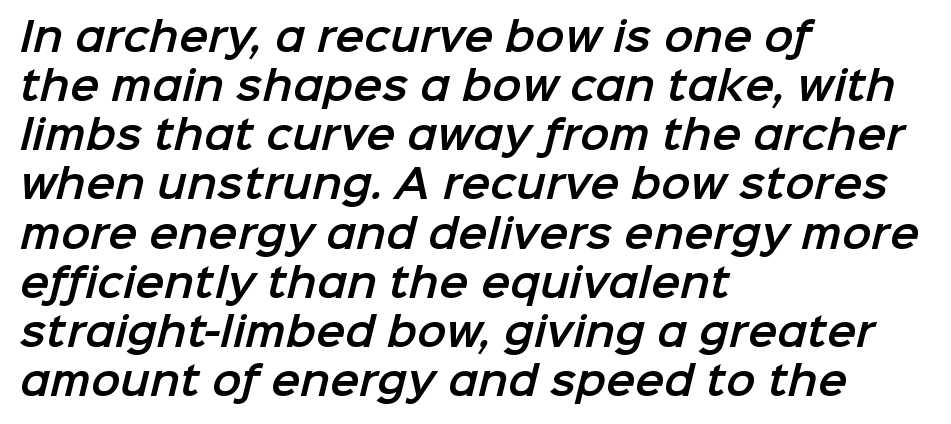
Q: Is the typeface a serif or a sans-serif typeface? A: Sans-serif.
Q: Is the text underlined? A: No.
Q: How is the paragraph aligned? A: Left-aligned.
Q: Is the spacing between letters normal or unusually wide? A: Normal.
Q: Is the spacing between lines tight, normal or loose? A: Normal.
Q: Width (condensed, normal, or wide)? A: Normal.
Q: Stroke contrast? A: Low.
Q: x-height? A: Medium.
Q: Monospaced? A: No.
